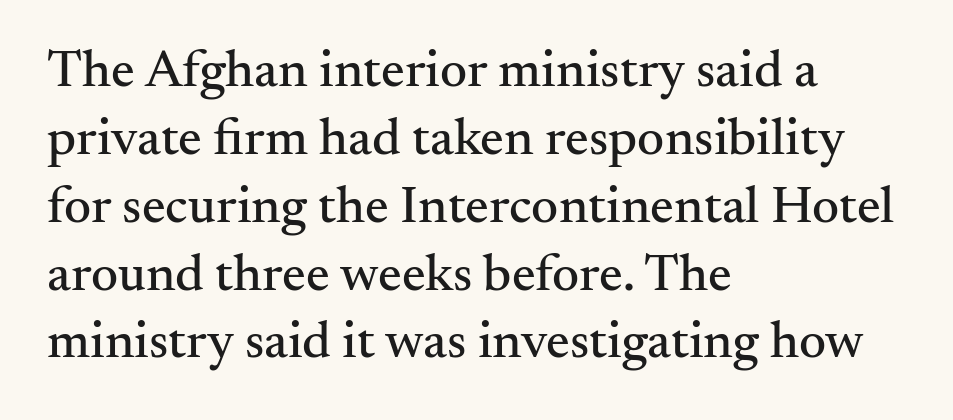
Q: Is the text italic (slanted)? A: No, it is upright.
Q: Is the typeface a serif or a sans-serif typeface? A: Serif.
Q: Is the text underlined? A: No.
Q: How is the paragraph aligned? A: Left-aligned.
Q: Is the spacing between letters normal or unusually wide? A: Normal.
Q: Is the spacing between lines tight, normal or loose? A: Normal.
Q: Width (condensed, normal, or wide)? A: Normal.
Q: Stroke contrast? A: Medium.
Q: x-height? A: Small.
Q: Monospaced? A: No.
